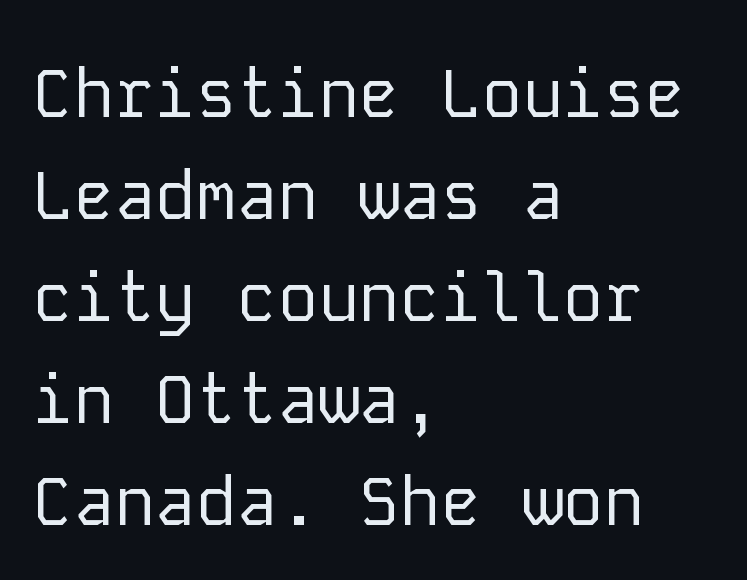
{"serif": "no", "italic": "no", "bold": "no", "weight": "regular", "width": "normal", "stroke_contrast": "low", "x_height": "medium", "monospaced": "yes", "underline": "no", "align": "left", "line_spacing": "normal", "line_spacing_ratio": 1.5, "letter_spacing": "normal", "letter_spacing_em": 0.0, "glyph_px": 68}
